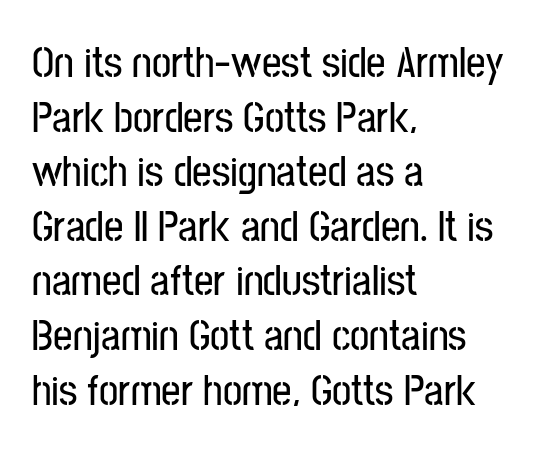
Here the designer chose a conventional face with non-uniform glyph widths. The vertical gap from one line to the next is medium. A classic flush-left, rag-right setting is used for this passage. This rendering leaves character spacing at its baseline value.
